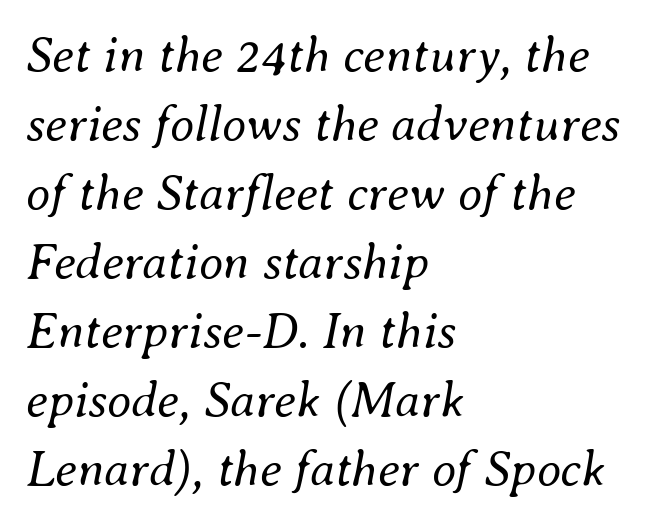
The image shows 50 px regular-weight type, italic (leaning right); set left-aligned, normal line spacing (1.38x), normal letter spacing, not underlined; medium stroke contrast and a small x-height.
